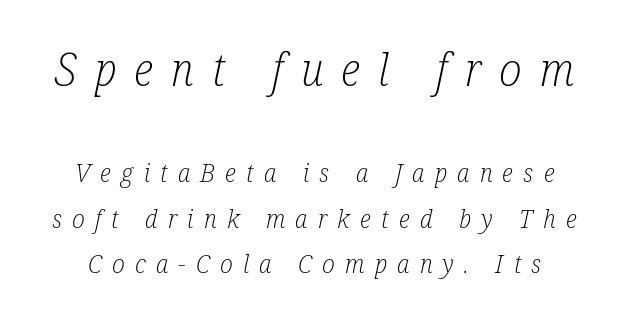
{"serif": "yes", "italic": "yes", "lean": "right", "slant_degrees": 12, "bold": "no", "weight": "light", "width": "condensed", "stroke_contrast": "low", "x_height": "medium", "monospaced": "no", "underline": "no", "line_spacing_ratio": 1.76, "letter_spacing": "wide", "letter_spacing_em": 0.39, "larger_block": "first", "size_ratio": 1.77, "glyph_px": 46}
